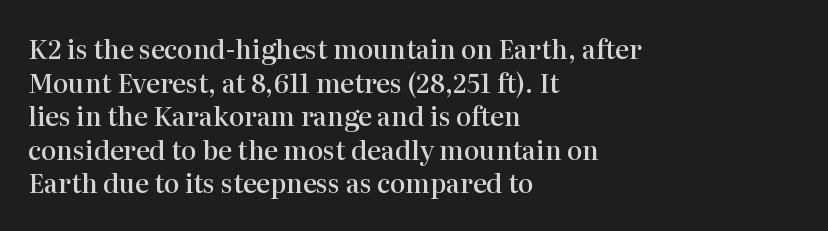
{"italic": "no", "bold": "semi", "underline": "no", "align": "left", "line_spacing": "normal", "line_spacing_ratio": 1.29, "letter_spacing": "normal", "letter_spacing_em": 0.0, "glyph_px": 26}
